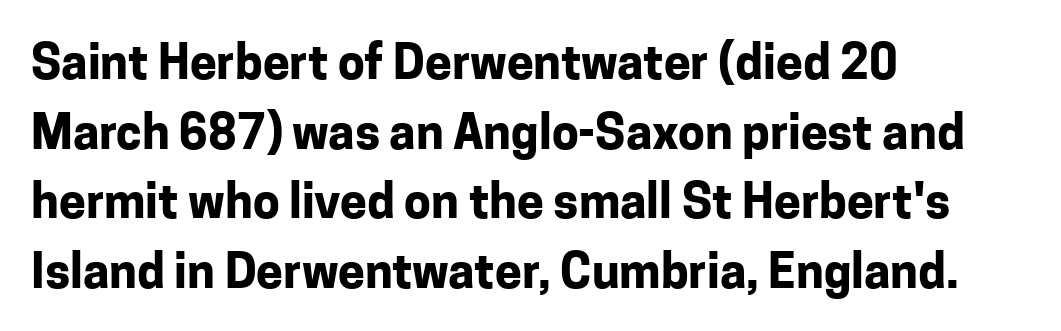
All the whitespace from short lines collects on the right. Is this a fixed-width face? No — the glyphs have proportional, varying widths. The designer left line spacing at the default. The glyphs are unaccompanied by any horizontal stroke below them. The passage shown is typeset with a sans-serif family. Each word holds together tightly as a unit, with standard inter-letter gaps.
